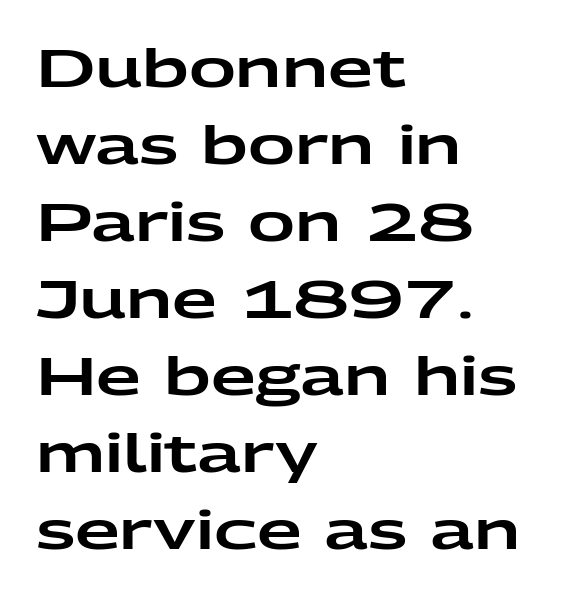
The image shows 52 px wide sans-serif type, upright; set left-aligned, normal line spacing (1.48x), normal letter spacing, not underlined; low stroke contrast and a medium x-height.
